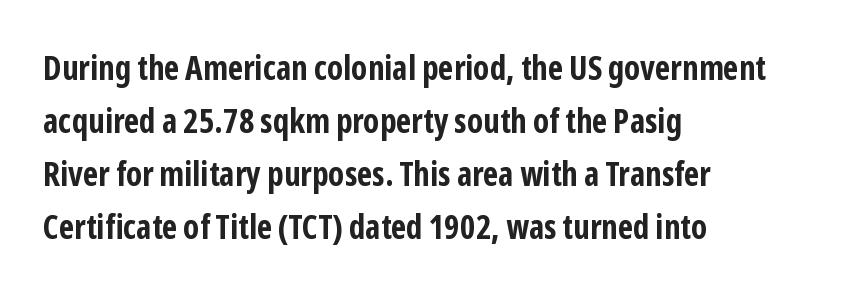
Q: Is the text bold? A: Yes.
Q: Is the text italic (slanted)? A: No, it is upright.
Q: Is the typeface a serif or a sans-serif typeface? A: Sans-serif.
Q: Is the text underlined? A: No.
Q: How is the paragraph aligned? A: Left-aligned.
Q: Is the spacing between letters normal or unusually wide? A: Normal.
Q: Is the spacing between lines tight, normal or loose? A: Normal.
Q: Width (condensed, normal, or wide)? A: Condensed.
Q: Stroke contrast? A: Low.
Q: x-height? A: Medium.
Q: Monospaced? A: No.
